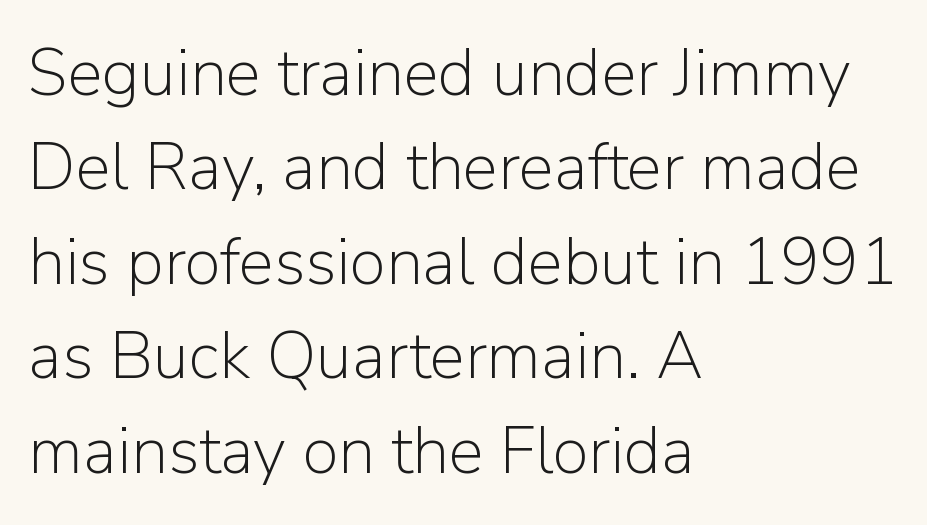
{"serif": "no", "italic": "no", "bold": "no", "weight": "light", "width": "normal", "stroke_contrast": "low", "x_height": "medium", "monospaced": "no", "underline": "no", "align": "left", "line_spacing": "normal", "line_spacing_ratio": 1.43, "letter_spacing": "normal", "letter_spacing_em": 0.0, "glyph_px": 66}
